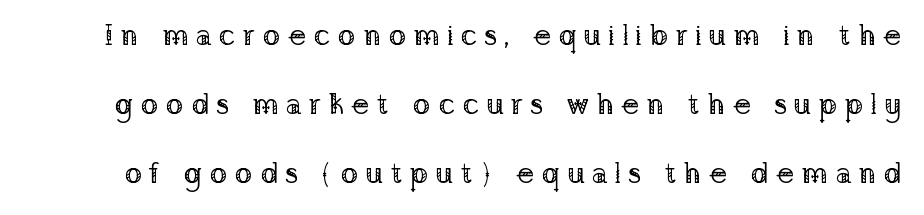
{"serif": "yes", "italic": "no", "bold": "no", "weight": "regular", "width": "normal", "stroke_contrast": "low", "x_height": "medium", "monospaced": "no", "underline": "no", "line_spacing": "loose", "line_spacing_ratio": 2.3, "letter_spacing": "wide", "letter_spacing_em": 0.23, "glyph_px": 30}
